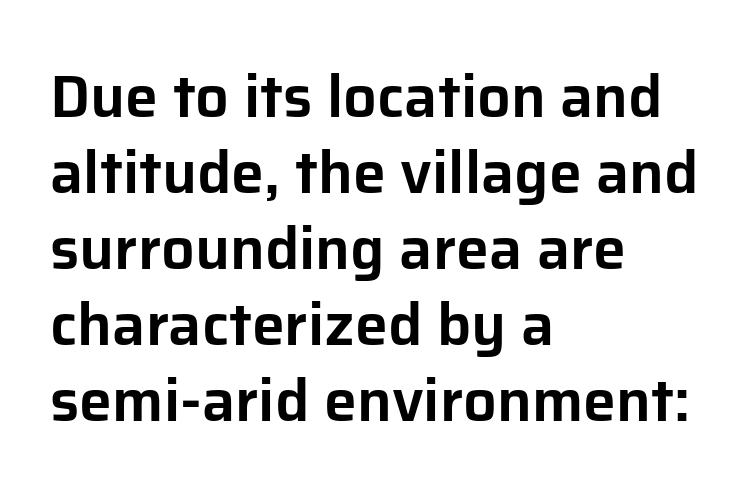
Is this a sans? Yes — the strokes have no serifs. The strip under each line holds only bare page. You could call the tracking neutral — neither tight nor loose. Left-aligned paragraph, ragged on the right.
